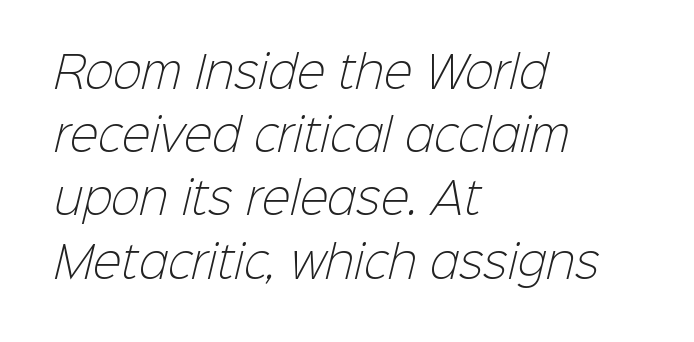
{"serif": "no", "bold": "no", "weight": "light", "width": "normal", "stroke_contrast": "low", "x_height": "medium", "monospaced": "no", "underline": "no", "align": "left", "line_spacing": "normal", "line_spacing_ratio": 1.47, "letter_spacing": "normal", "letter_spacing_em": 0.0, "glyph_px": 43}
